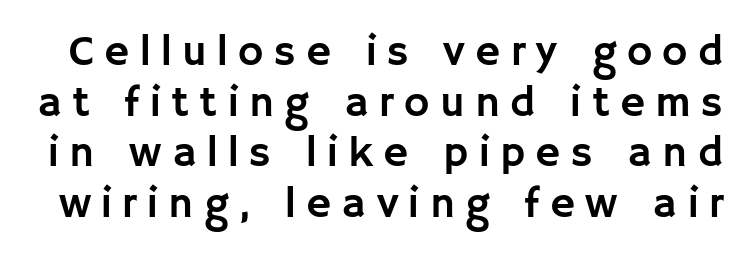
{"serif": "no", "italic": "no", "width": "normal", "stroke_contrast": "low", "x_height": "large", "monospaced": "no", "underline": "no", "line_spacing_ratio": 1.18, "letter_spacing": "wide", "letter_spacing_em": 0.24, "glyph_px": 43}
